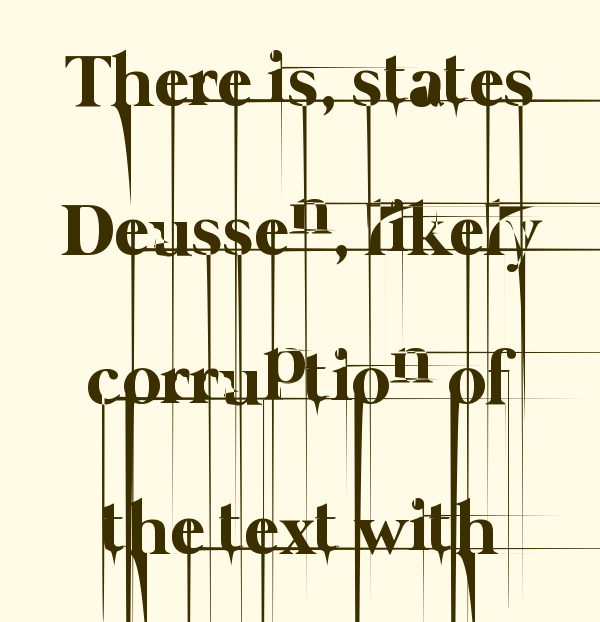
The image shows 75 px thin type; set centered, loose line spacing (1.99x), normal letter spacing, not underlined; low stroke contrast and a medium x-height.
